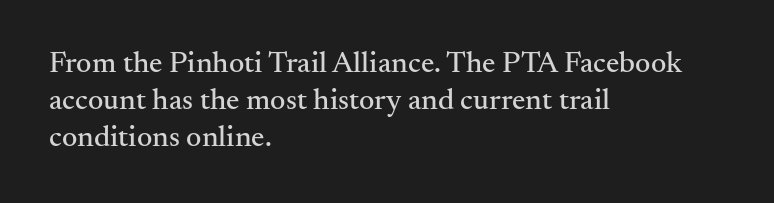
The image shows 30 px serif type, upright; set left-aligned, line spacing 1.23x, normal letter spacing, not underlined; medium stroke contrast and a small x-height.
